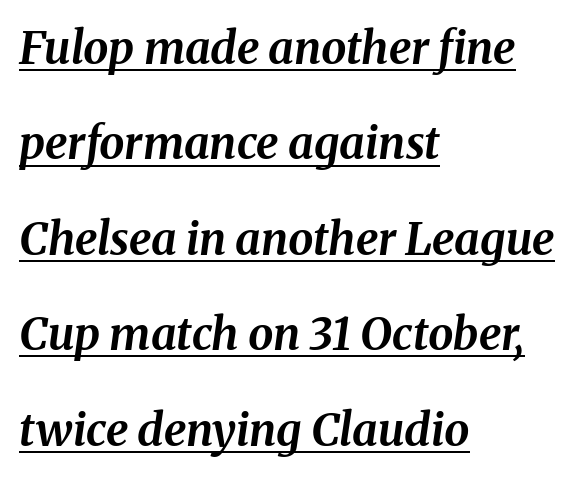
The paragraph has a hard left edge and a soft right edge. A full-strength bold gives these letters their thick strokes. There is no visible air inserted between adjacent glyphs. A rule runs beneath these lines of type. The rendering uses a large line-height, opening up the rows.
